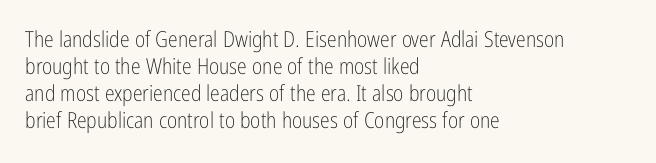
The image shows 22 px text type, upright; set left-aligned, line spacing 1.23x, normal letter spacing, not underlined.
